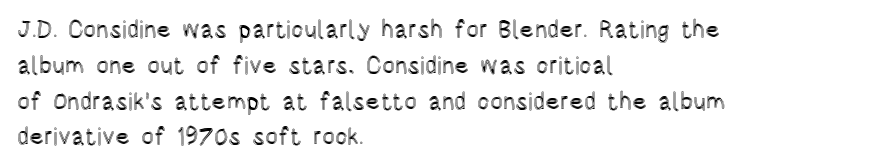
Q: Is the text italic (slanted)? A: No, it is upright.
Q: Is the text underlined? A: No.
Q: How is the paragraph aligned? A: Left-aligned.
Q: Is the spacing between letters normal or unusually wide? A: Normal.
Q: Is the spacing between lines tight, normal or loose? A: Normal.
